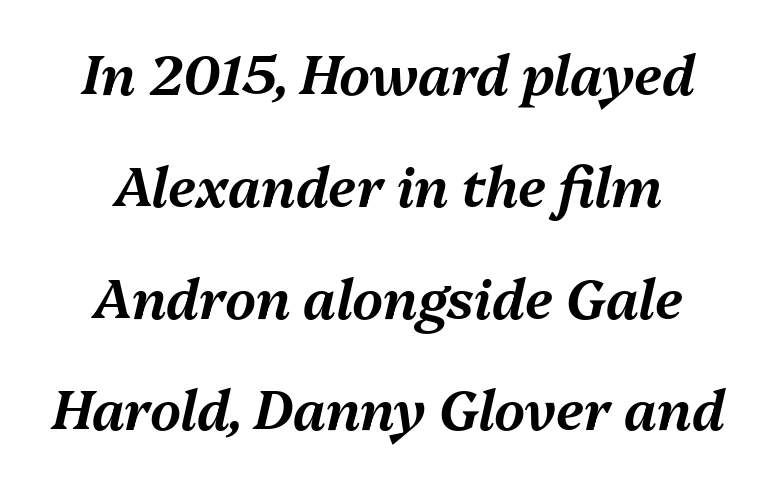
{"italic": "yes", "lean": "right", "slant_degrees": 13, "width": "normal", "stroke_contrast": "medium", "x_height": "medium", "monospaced": "no", "underline": "no", "align": "center", "line_spacing": "loose", "line_spacing_ratio": 2.07, "letter_spacing": "normal", "letter_spacing_em": 0.0, "glyph_px": 54}
